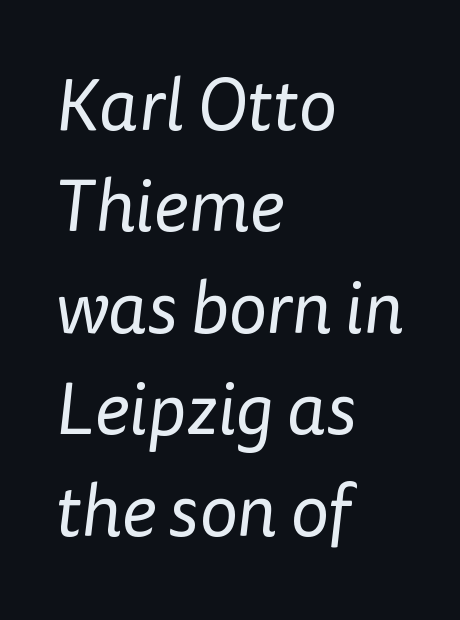
{"serif": "no", "bold": "no", "weight": "regular", "width": "normal", "stroke_contrast": "low", "x_height": "medium", "monospaced": "no", "underline": "no", "align": "left", "line_spacing": "normal", "line_spacing_ratio": 1.39, "letter_spacing": "normal", "letter_spacing_em": 0.0, "glyph_px": 73}
